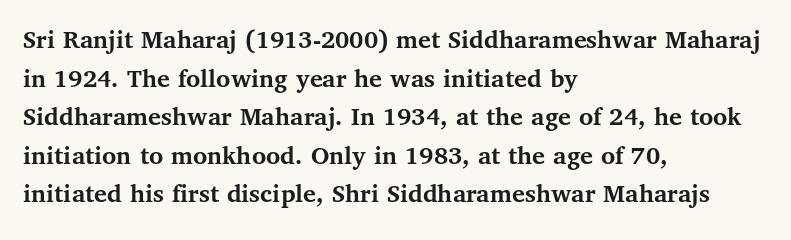
The glyphs are unaccompanied by any horizontal stroke below them. Alignment: flush left. Its strokes are broad and dark, the hallmark of bold type. Designer's note — italics off, roman on.
